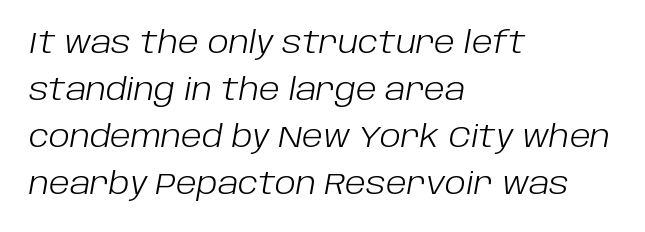
Q: Is the text bold? A: No.
Q: Is the text italic (slanted)? A: Yes, it leans right by about 10 degrees.
Q: Is the text underlined? A: No.
Q: How is the paragraph aligned? A: Left-aligned.
Q: Is the spacing between letters normal or unusually wide? A: Normal.
Q: Is the spacing between lines tight, normal or loose? A: Normal.
Q: Width (condensed, normal, or wide)? A: Normal.
Q: Stroke contrast? A: Low.
Q: x-height? A: Large.
Q: Monospaced? A: No.
